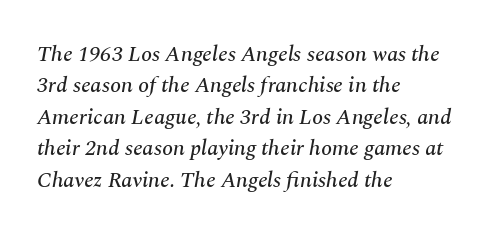
{"italic": "yes", "lean": "right", "slant_degrees": 10, "underline": "no", "align": "left", "line_spacing": "normal", "line_spacing_ratio": 1.43, "letter_spacing": "normal", "letter_spacing_em": 0.0, "glyph_px": 22}
